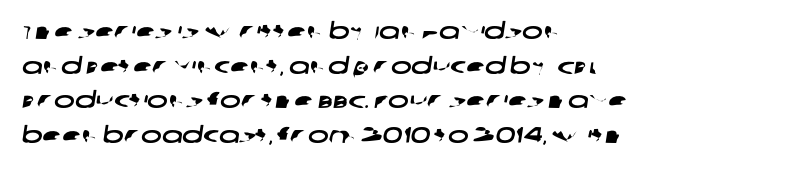
Q: Is the text underlined? A: No.
Q: How is the paragraph aligned? A: Left-aligned.
Q: Is the spacing between letters normal or unusually wide? A: Normal.
Q: Is the spacing between lines tight, normal or loose? A: Normal.
